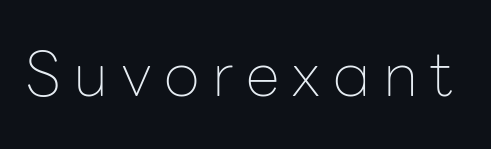
{"serif": "no", "italic": "no", "bold": "no", "weight": "thin", "width": "normal", "stroke_contrast": "low", "x_height": "medium", "monospaced": "no", "underline": "no", "letter_spacing": "wide", "letter_spacing_em": 0.2, "glyph_px": 62}
